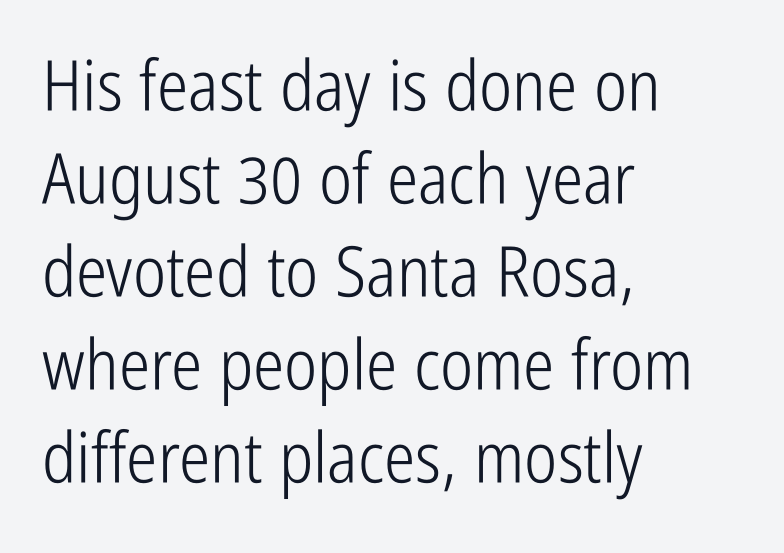
{"serif": "no", "italic": "no", "bold": "no", "weight": "light", "width": "condensed", "stroke_contrast": "low", "x_height": "medium", "monospaced": "no", "underline": "no", "align": "left", "line_spacing": "normal", "line_spacing_ratio": 1.33, "letter_spacing": "normal", "letter_spacing_em": 0.0, "glyph_px": 70}
